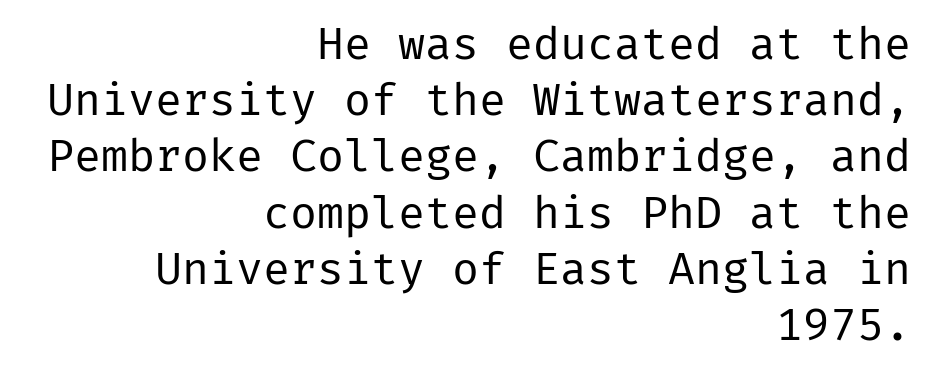
Q: Is the text bold? A: No.
Q: Is the text italic (slanted)? A: No, it is upright.
Q: Is the typeface a serif or a sans-serif typeface? A: Sans-serif.
Q: Is the text underlined? A: No.
Q: How is the paragraph aligned? A: Right-aligned.
Q: Is the spacing between letters normal or unusually wide? A: Normal.
Q: Is the spacing between lines tight, normal or loose? A: Normal.
Q: Width (condensed, normal, or wide)? A: Normal.
Q: Stroke contrast? A: Low.
Q: x-height? A: Medium.
